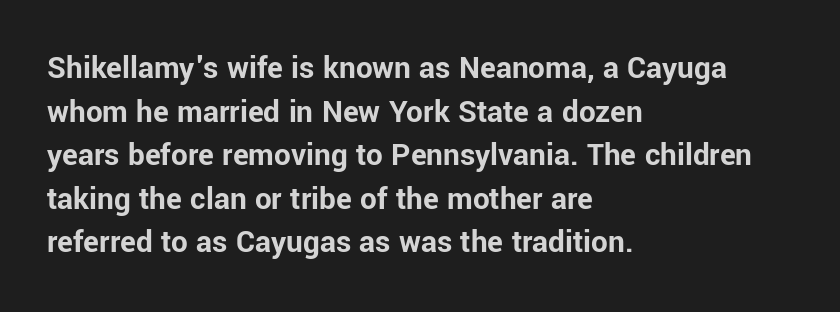
Q: Is the text bold? A: Yes.
Q: Is the text italic (slanted)? A: No, it is upright.
Q: Is the typeface a serif or a sans-serif typeface? A: Sans-serif.
Q: Is the text underlined? A: No.
Q: How is the paragraph aligned? A: Left-aligned.
Q: Is the spacing between letters normal or unusually wide? A: Normal.
Q: Is the spacing between lines tight, normal or loose? A: Normal.
Q: Width (condensed, normal, or wide)? A: Normal.
Q: Stroke contrast? A: Low.
Q: x-height? A: Medium.
Q: Monospaced? A: No.
